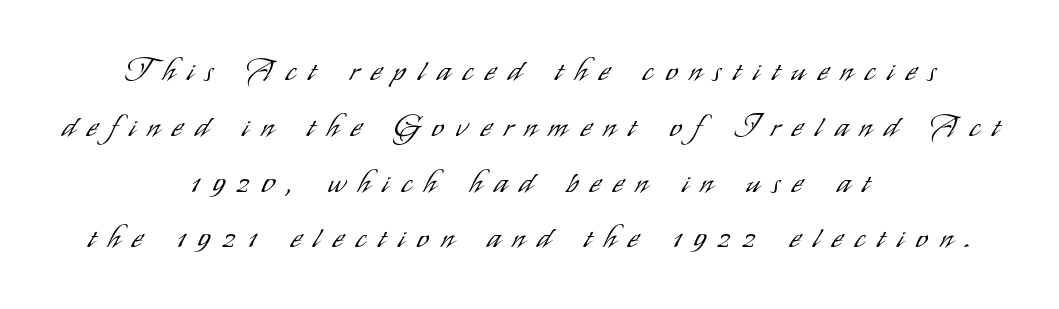
{"serif": "no", "bold": "no", "weight": "light", "width": "condensed", "stroke_contrast": "low", "x_height": "small", "monospaced": "no", "underline": "no", "align": "center", "line_spacing_ratio": 1.86, "letter_spacing": "wide", "letter_spacing_em": 0.42, "glyph_px": 30}
